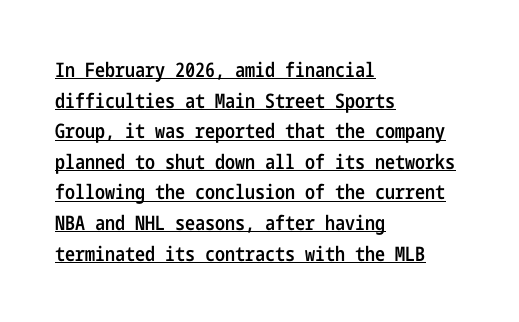
{"italic": "no", "bold": "semi", "underline": "yes", "align": "left", "line_spacing": "normal", "line_spacing_ratio": 1.53, "letter_spacing": "normal", "letter_spacing_em": 0.0, "glyph_px": 20}
